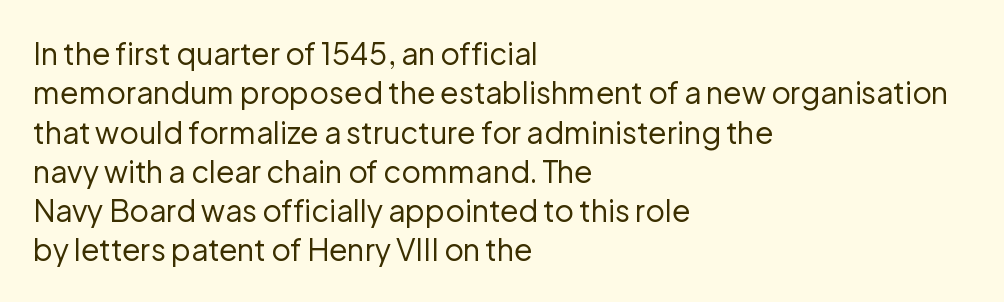
{"serif": "no", "italic": "no", "bold": "no", "weight": "regular", "width": "normal", "stroke_contrast": "low", "x_height": "medium", "monospaced": "no", "underline": "no", "align": "left", "line_spacing": "normal", "line_spacing_ratio": 1.31, "letter_spacing": "normal", "letter_spacing_em": 0.0, "glyph_px": 30}
